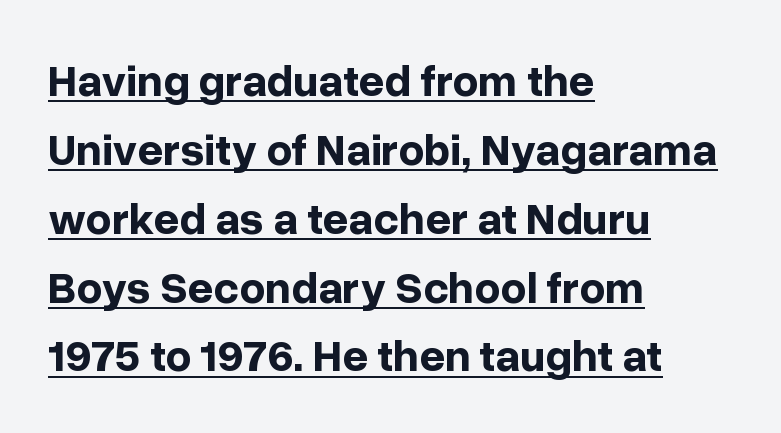
Q: Is the text bold? A: Yes.
Q: Is the text italic (slanted)? A: No, it is upright.
Q: Is the typeface a serif or a sans-serif typeface? A: Sans-serif.
Q: Is the text underlined? A: Yes.
Q: How is the paragraph aligned? A: Left-aligned.
Q: Is the spacing between letters normal or unusually wide? A: Normal.
Q: Is the spacing between lines tight, normal or loose? A: Normal.
Q: Width (condensed, normal, or wide)? A: Normal.
Q: Stroke contrast? A: Low.
Q: x-height? A: Medium.
Q: Monospaced? A: No.
